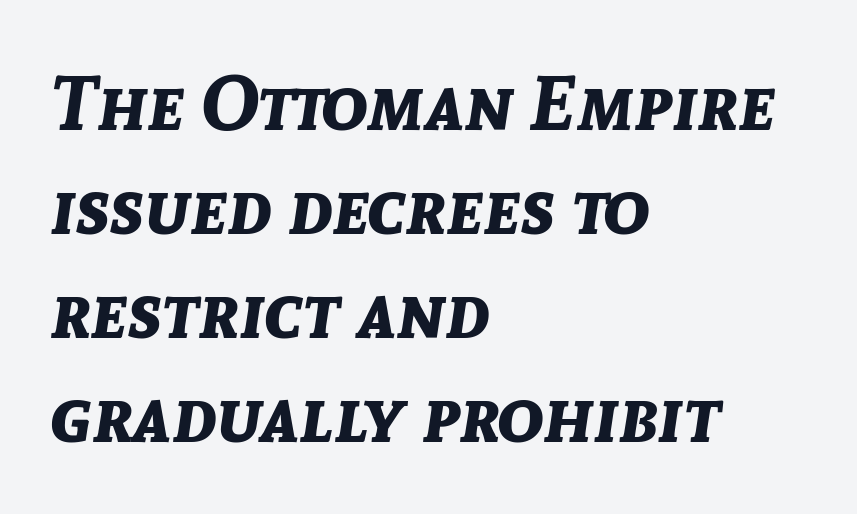
The image shows 77 px bold type, italic (leaning right); set left-aligned, normal line spacing (1.35x), normal letter spacing, not underlined; low stroke contrast and a medium x-height.
